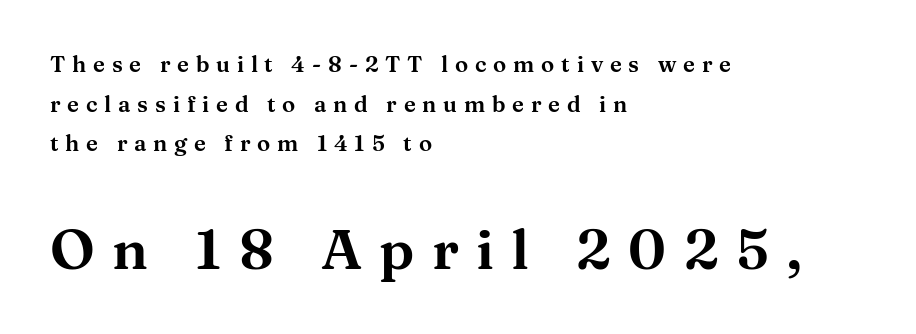
{"serif": "yes", "italic": "no", "width": "wide", "stroke_contrast": "medium", "x_height": "medium", "monospaced": "no", "underline": "no", "align": "left", "line_spacing_ratio": 1.8, "letter_spacing": "wide", "letter_spacing_em": 0.31, "larger_block": "second", "size_ratio": 2.55, "glyph_px": 56}
